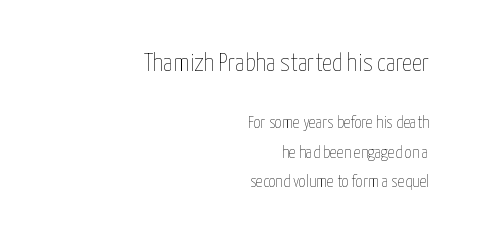
The image shows 25 px text type, upright; set right-aligned, line spacing 1.73x, normal letter spacing, not underlined; the first (top) block is 1.47x larger.
